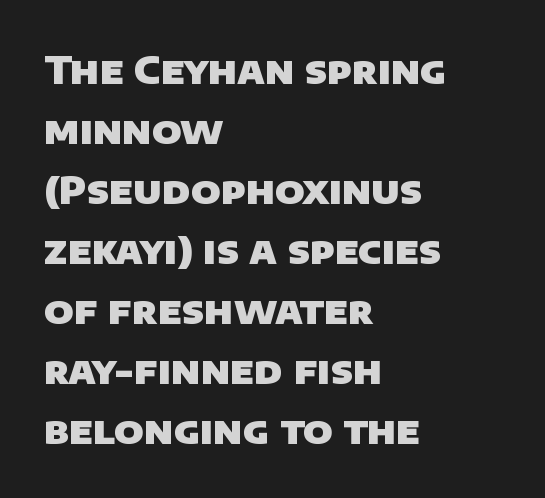
The passage shown has conventional tracking throughout. A sans-serif font was chosen for this passage. These lines are rendered in a variable-pitch font. You'd pick this weight for a headline — it's a proper bold. Check under the words: just untouched page.
